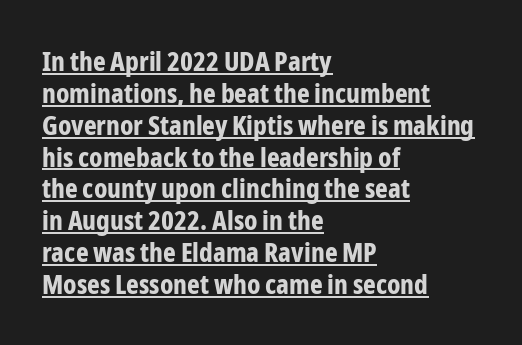
{"italic": "no", "bold": "yes", "underline": "yes", "align": "left", "line_spacing_ratio": 1.18, "letter_spacing": "normal", "letter_spacing_em": 0.0, "glyph_px": 27}
